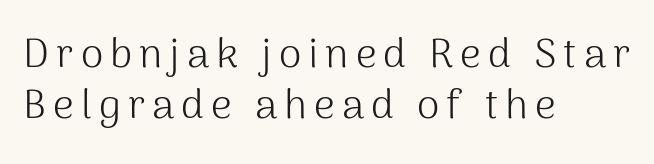
{"serif": "no", "italic": "no", "bold": "no", "weight": "light", "width": "normal", "stroke_contrast": "medium", "x_height": "medium", "monospaced": "no", "underline": "no", "align": "left", "line_spacing_ratio": 1.24, "glyph_px": 41}
